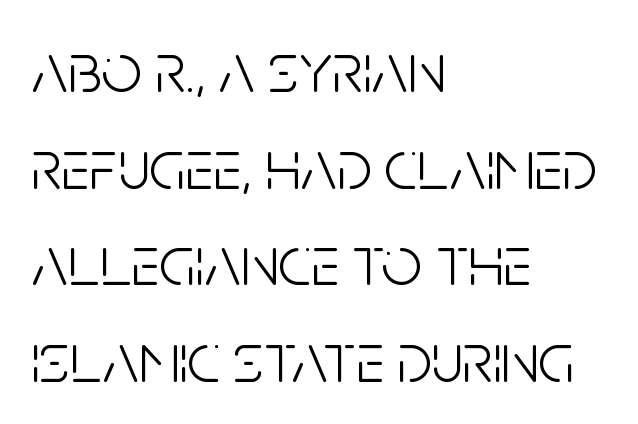
The image shows 71 px light, condensed sans-serif type, upright; set left-aligned, normal line spacing (1.36x), normal letter spacing, not underlined; low stroke contrast and a large x-height.
